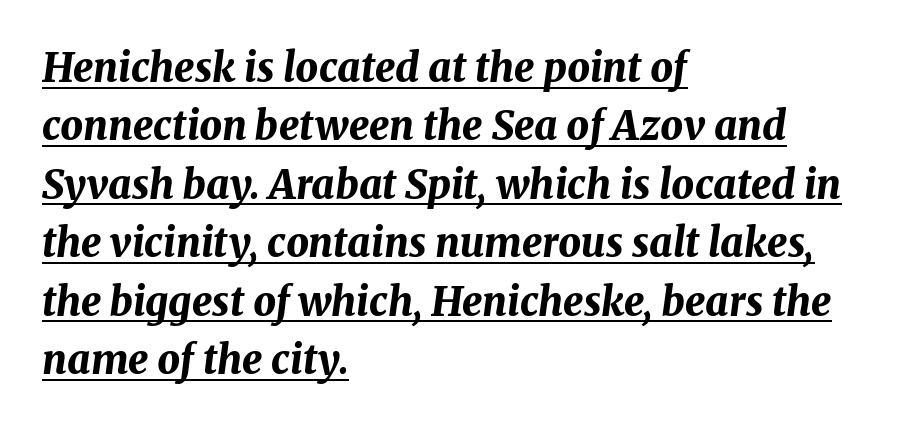
Baseline-to-baseline distance is the conventional proportion of letter height. Default kerning and tracking; the words read as compact shapes. You can tell it's italic because the verticals aren't actually vertical. Check the space under the baseline: a stroke is drawn there. How heavy is the stroke? Heavy — this is a bold.
